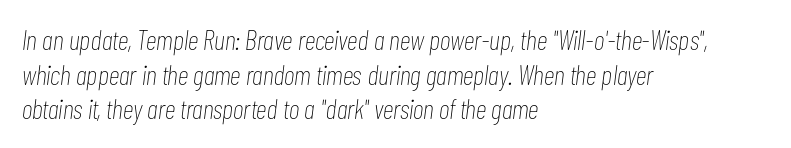
The image shows 28 px thin, condensed type, italic (leaning right); set left-aligned, line spacing 1.24x, normal letter spacing, not underlined; low stroke contrast and a medium x-height.
